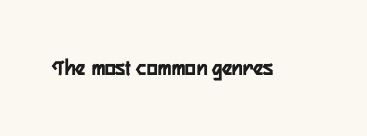
{"italic": "no", "underline": "no", "letter_spacing": "normal", "letter_spacing_em": 0.0, "glyph_px": 23}
